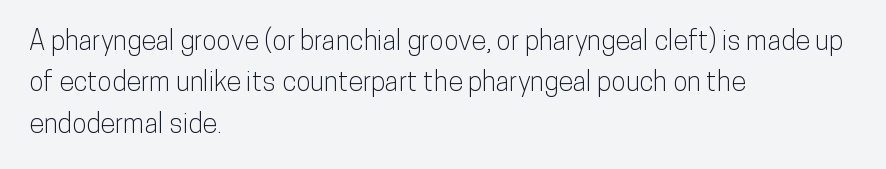
The image shows 27 px text type, upright; set left-aligned, normal line spacing (1.53x), normal letter spacing, not underlined.
